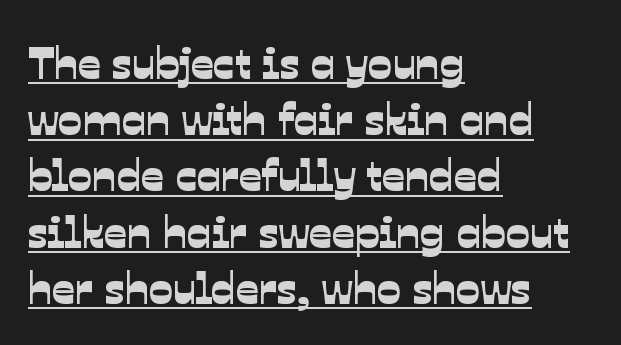
{"serif": "no", "width": "normal", "stroke_contrast": "low", "x_height": "medium", "monospaced": "no", "underline": "yes", "align": "left", "line_spacing": "normal", "line_spacing_ratio": 1.25, "letter_spacing": "normal", "letter_spacing_em": 0.0, "glyph_px": 45}
